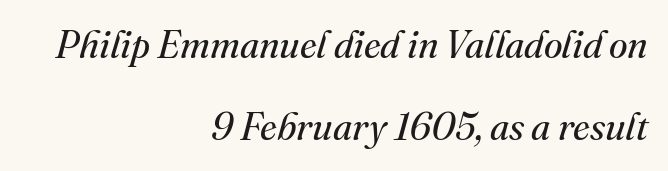
Q: Is the text bold? A: No.
Q: Is the text italic (slanted)? A: Yes, it leans right by about 16 degrees.
Q: Is the typeface a serif or a sans-serif typeface? A: Serif.
Q: Is the text underlined? A: No.
Q: How is the paragraph aligned? A: Right-aligned.
Q: Is the spacing between letters normal or unusually wide? A: Normal.
Q: Is the spacing between lines tight, normal or loose? A: Loose.
Q: Width (condensed, normal, or wide)? A: Normal.
Q: Stroke contrast? A: Medium.
Q: x-height? A: Small.
Q: Monospaced? A: No.
